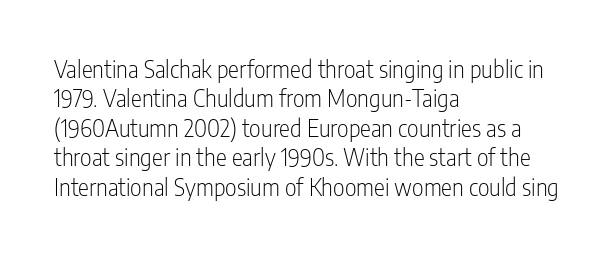
The image shows 23 px text type, upright; set left-aligned, normal line spacing (1.28x), normal letter spacing, not underlined.
